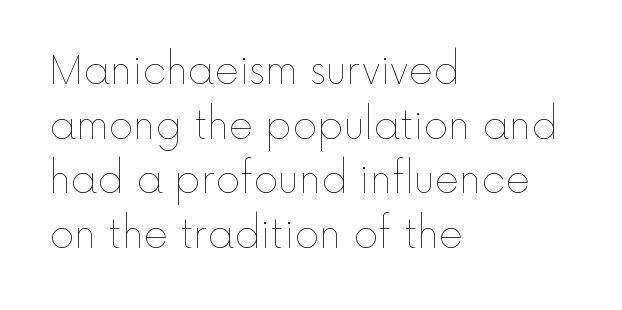
The image shows 38 px thin type, upright; set left-aligned, normal line spacing (1.44x), normal letter spacing, not underlined; a medium x-height.
